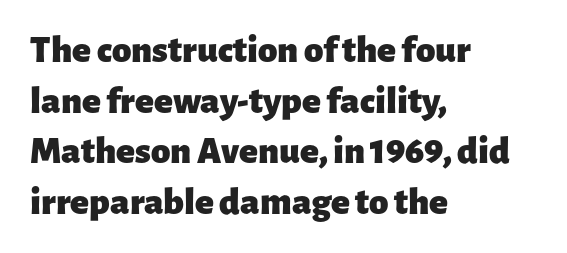
Q: Is the text bold? A: Yes.
Q: Is the text italic (slanted)? A: No, it is upright.
Q: Is the typeface a serif or a sans-serif typeface? A: Sans-serif.
Q: Is the text underlined? A: No.
Q: How is the paragraph aligned? A: Left-aligned.
Q: Is the spacing between letters normal or unusually wide? A: Normal.
Q: Is the spacing between lines tight, normal or loose? A: Normal.
Q: Width (condensed, normal, or wide)? A: Normal.
Q: Stroke contrast? A: Low.
Q: x-height? A: Medium.
Q: Monospaced? A: No.
